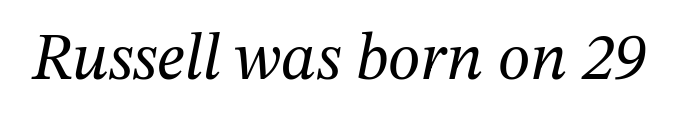
The image shows 66 px regular-weight serif type, italic (leaning right); set normal letter spacing, not underlined; medium stroke contrast and a medium x-height.
